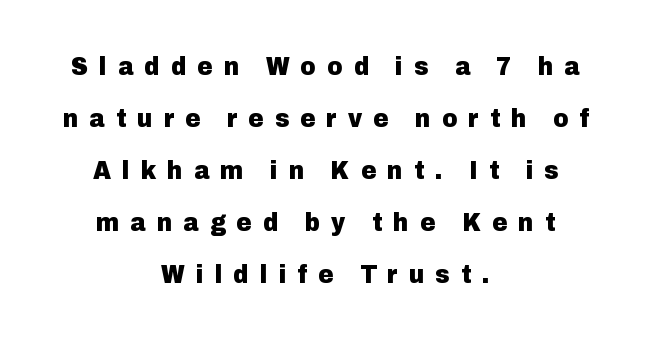
The letters are spread apart with noticeably loose tracking. In terms of posture, this sample is upright. Quick note: interline space is abundant. Bold? Absolutely — the strokes are thick and heavy.
